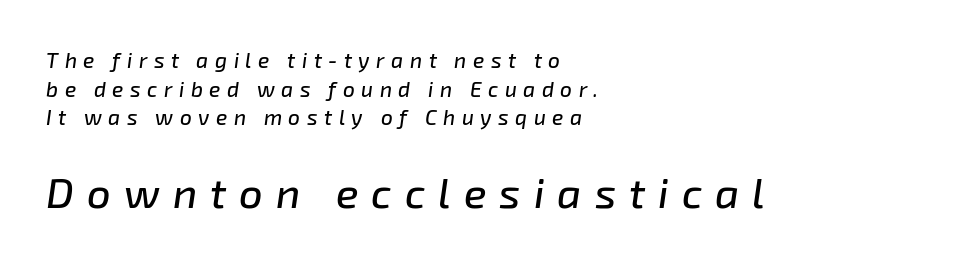
Q: Is the text italic (slanted)? A: Yes, it leans right by about 8 degrees.
Q: Is the text underlined? A: No.
Q: How is the paragraph aligned? A: Left-aligned.
Q: Is the spacing between letters normal or unusually wide? A: Unusually wide.
Q: Is the spacing between lines tight, normal or loose? A: Normal.
Q: Which block of text is set in a larger size, the first (top) or the second (bottom)? A: The second (bottom) one.
Q: Width (condensed, normal, or wide)? A: Normal.
Q: Stroke contrast? A: Low.
Q: x-height? A: Medium.
Q: Monospaced? A: No.
